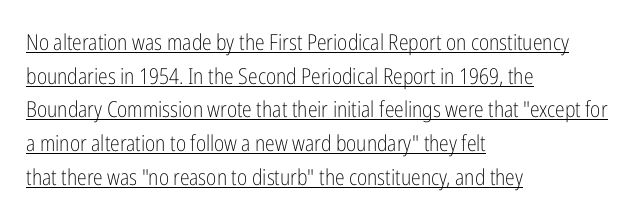
Q: Is the text bold? A: No.
Q: Is the text italic (slanted)? A: No, it is upright.
Q: Is the text underlined? A: Yes.
Q: How is the paragraph aligned? A: Left-aligned.
Q: Is the spacing between letters normal or unusually wide? A: Normal.
Q: Is the spacing between lines tight, normal or loose? A: Normal.
